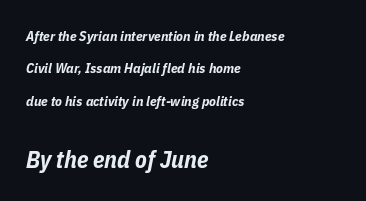
Emphasis-style slanted type is in use. These lines keep a tight, regular rhythm from letter to letter. The rendering enlarges the type as you move from the upper chunk to the lower. Typographic density is high because the face is bold.
